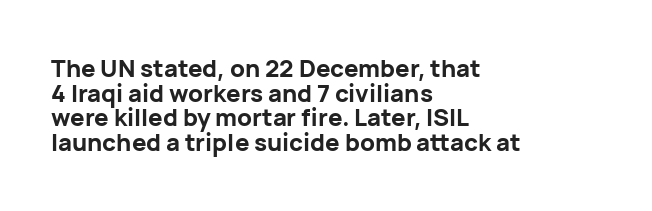
Q: Is the text bold? A: Yes.
Q: Is the text italic (slanted)? A: No, it is upright.
Q: Is the text underlined? A: No.
Q: How is the paragraph aligned? A: Left-aligned.
Q: Is the spacing between letters normal or unusually wide? A: Normal.
Q: Is the spacing between lines tight, normal or loose? A: Tight.
